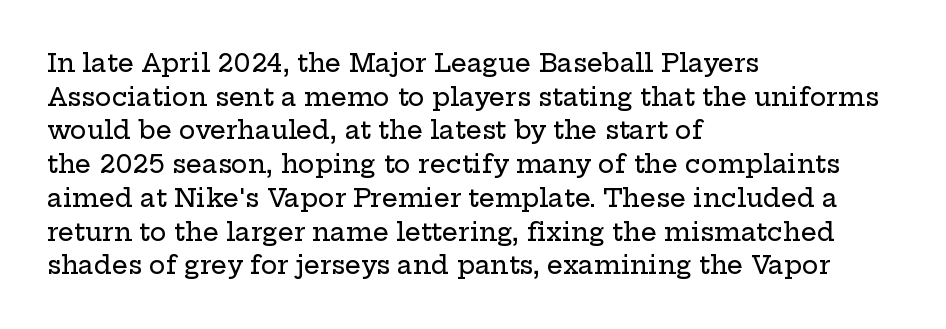
Caption: multi-line text, flush left, ragged right. The font's upright variant was chosen for this text. What stands out about the letter spacing? Nothing — it is the standard amount. Has an underline been added? It has not. This block has exactly the height ordinary leading produces.
